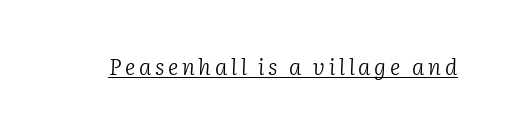
The image shows 22 px text type, italic (leaning right); set underlined.
